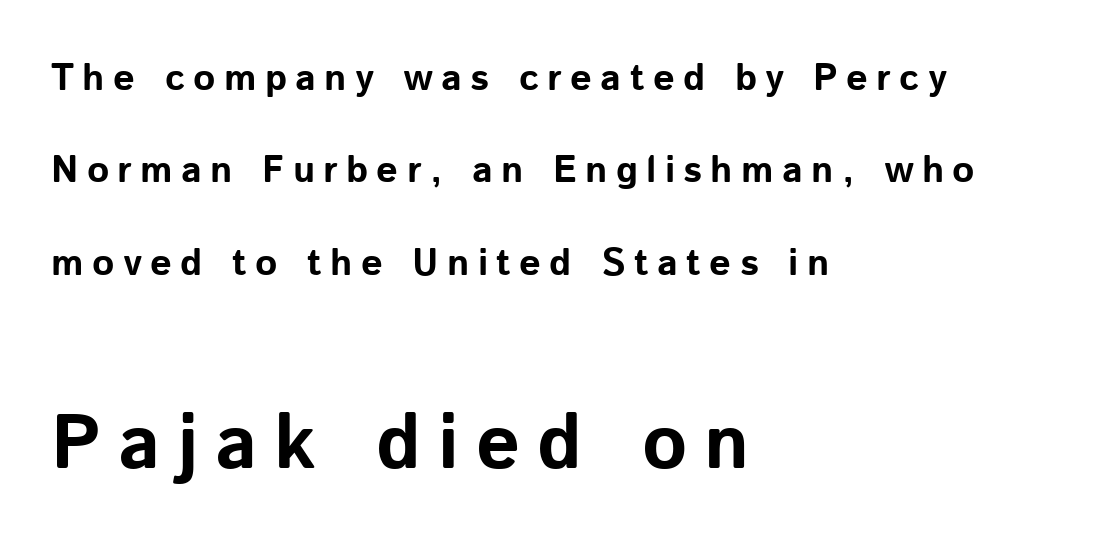
Q: Is the text bold? A: Yes.
Q: Is the text italic (slanted)? A: No, it is upright.
Q: Is the typeface a serif or a sans-serif typeface? A: Sans-serif.
Q: Is the text underlined? A: No.
Q: How is the paragraph aligned? A: Left-aligned.
Q: Is the spacing between letters normal or unusually wide? A: Unusually wide.
Q: Is the spacing between lines tight, normal or loose? A: Loose.
Q: Which block of text is set in a larger size, the first (top) or the second (bottom)? A: The second (bottom) one.
Q: Width (condensed, normal, or wide)? A: Normal.
Q: Stroke contrast? A: Low.
Q: x-height? A: Medium.
Q: Monospaced? A: No.
